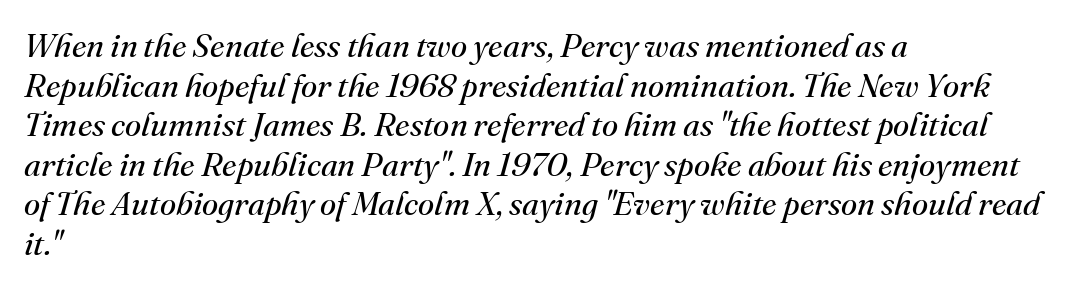
Q: Is the text bold? A: No.
Q: Is the text italic (slanted)? A: Yes, it leans right by about 16 degrees.
Q: Is the typeface a serif or a sans-serif typeface? A: Serif.
Q: Is the text underlined? A: No.
Q: How is the paragraph aligned? A: Left-aligned.
Q: Is the spacing between letters normal or unusually wide? A: Normal.
Q: Width (condensed, normal, or wide)? A: Normal.
Q: Stroke contrast? A: Medium.
Q: x-height? A: Small.
Q: Monospaced? A: No.
